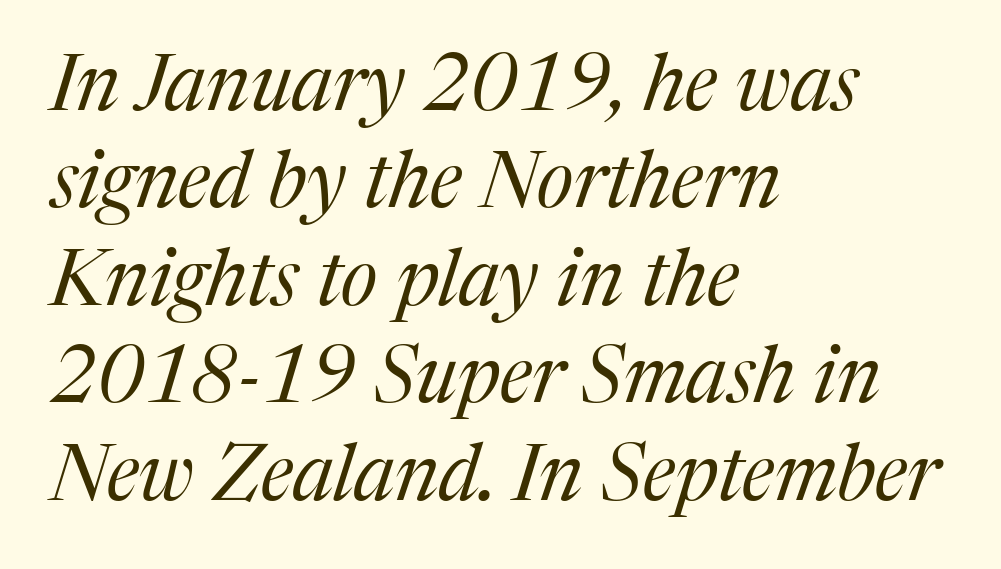
In terms of leading, this rendering sits right in the middle. This rendering employs a face with finishing strokes, i.e., a serif. Italic: yes, the glyphs are oblique. Each row of text sits above clean, open space. Bold? No — there's no thickening of the strokes.
